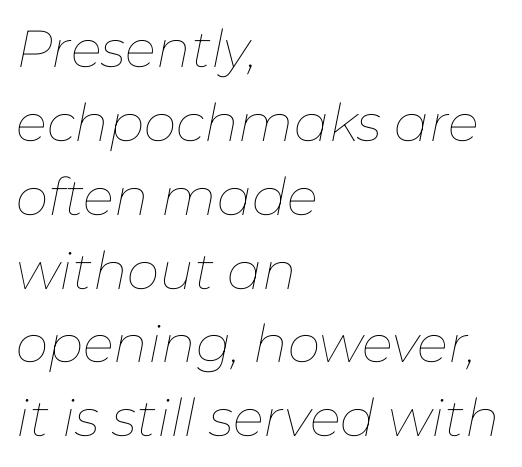
The image shows 52 px thin type, italic (leaning right); set left-aligned, normal line spacing (1.42x), normal letter spacing, not underlined; low stroke contrast and a medium x-height.
